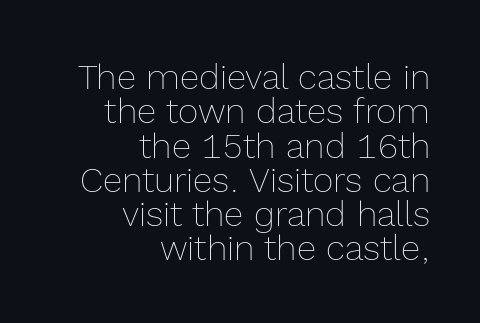
{"italic": "no", "bold": "no", "weight": "thin", "width": "normal", "x_height": "medium", "monospaced": "no", "underline": "no", "align": "right", "line_spacing": "tight", "line_spacing_ratio": 0.98, "letter_spacing": "normal", "letter_spacing_em": 0.0, "glyph_px": 35}
